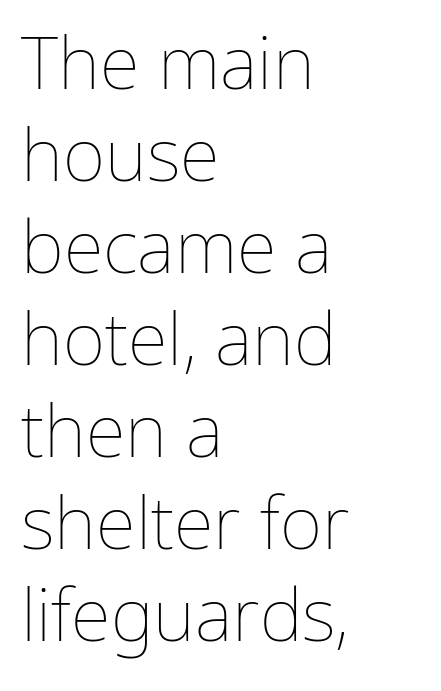
Q: Is the text bold? A: No.
Q: Is the text italic (slanted)? A: No, it is upright.
Q: Is the text underlined? A: No.
Q: How is the paragraph aligned? A: Left-aligned.
Q: Is the spacing between letters normal or unusually wide? A: Normal.
Q: Is the spacing between lines tight, normal or loose? A: Normal.
Q: Width (condensed, normal, or wide)? A: Normal.
Q: Stroke contrast? A: Low.
Q: x-height? A: Medium.
Q: Monospaced? A: No.
